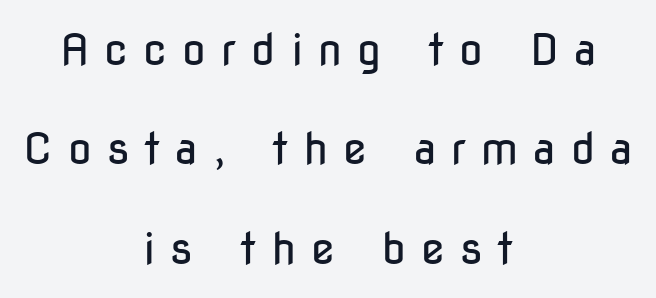
The type family on display is of the sans-serif kind. A light-to-regular cut is what we see here. The lines are quadded center. The passage shown is typed in a proportional face where columns would drift. Characters remain perfectly vertical along every line.
